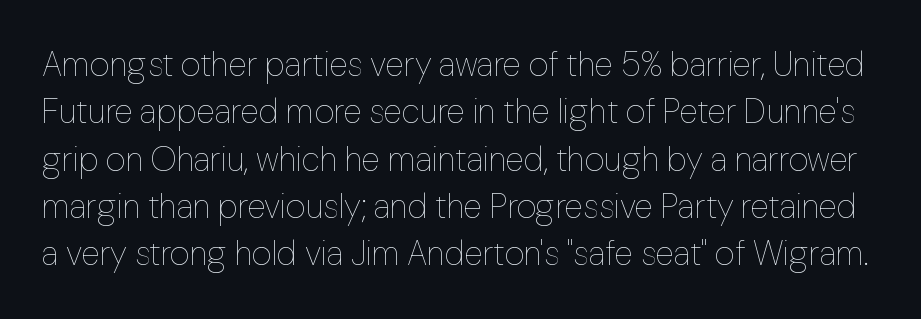
Q: Is the text bold? A: No.
Q: Is the text italic (slanted)? A: No, it is upright.
Q: Is the text underlined? A: No.
Q: Is the spacing between letters normal or unusually wide? A: Normal.
Q: Is the spacing between lines tight, normal or loose? A: Normal.
Q: Width (condensed, normal, or wide)? A: Normal.
Q: Stroke contrast? A: Low.
Q: x-height? A: Medium.
Q: Monospaced? A: No.
